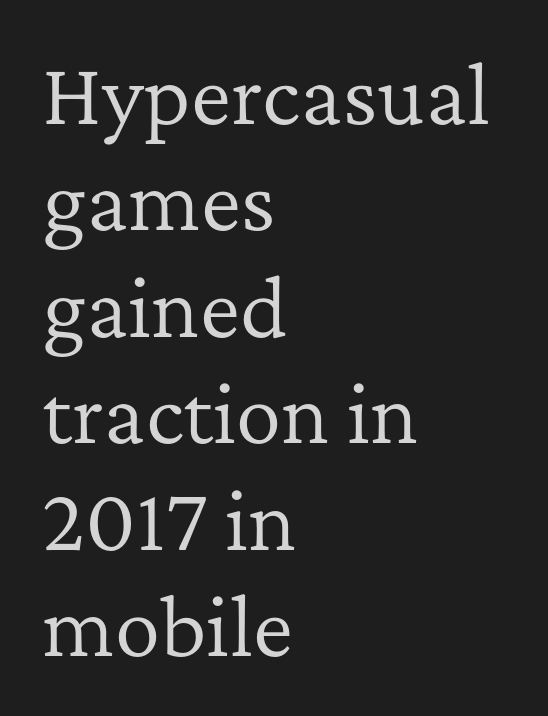
Descenders hang freely into open space. The face used here is proportionally spaced, like ordinary book or web type. Alignment: flush left. Is there much room between lines? A standard amount, neither cramped nor airy.
